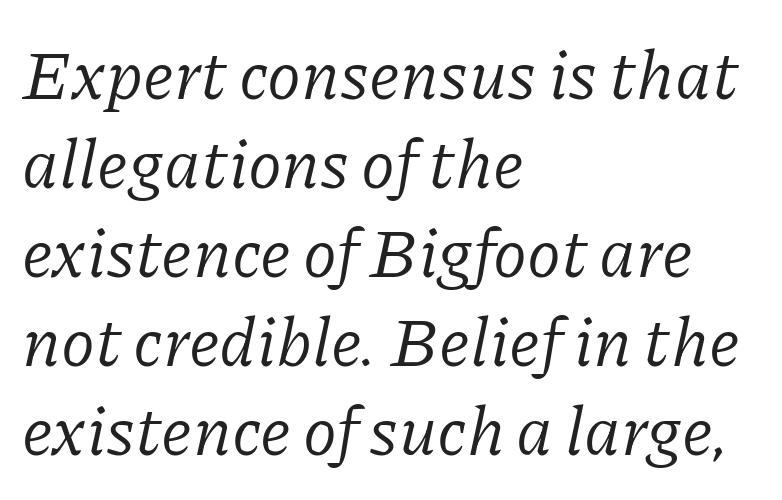
{"serif": "yes", "italic": "yes", "lean": "right", "slant_degrees": 11, "bold": "no", "weight": "regular", "width": "normal", "stroke_contrast": "low", "x_height": "medium", "monospaced": "no", "underline": "no", "align": "left", "line_spacing": "normal", "line_spacing_ratio": 1.29, "letter_spacing": "normal", "letter_spacing_em": 0.0, "glyph_px": 69}
